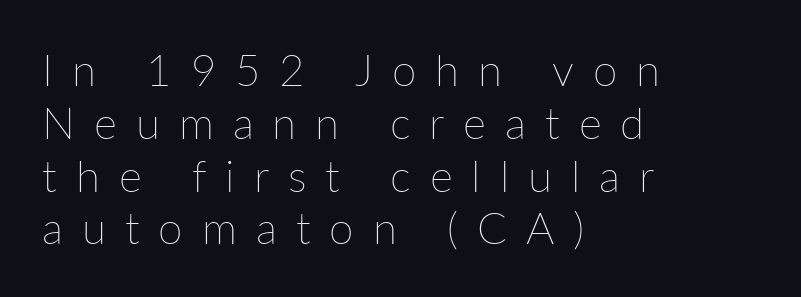
The image shows 44 px thin type, upright; set left-aligned, line spacing 1.2x, unusually wide letter spacing (+0.43 em), not underlined; low stroke contrast and a medium x-height.
